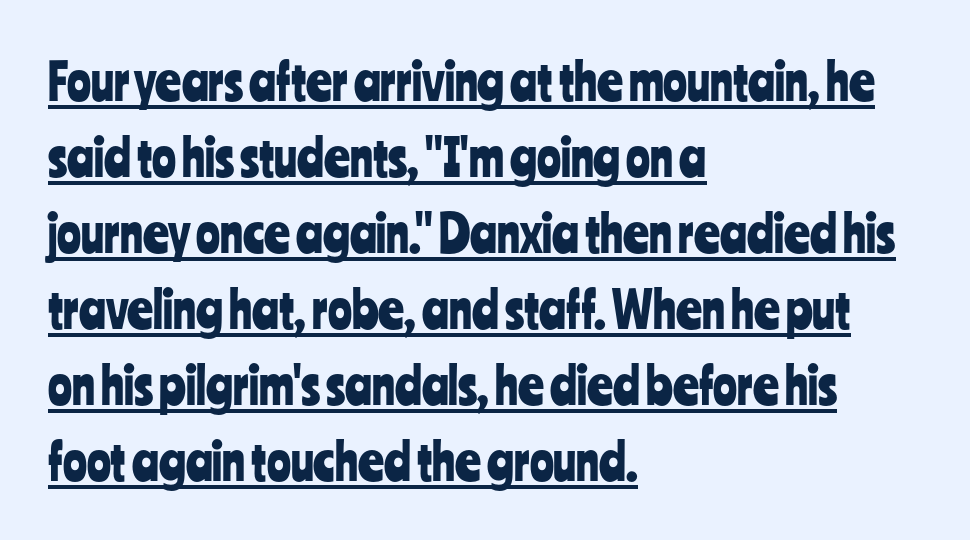
{"serif": "no", "italic": "no", "width": "condensed", "stroke_contrast": "low", "x_height": "medium", "monospaced": "no", "underline": "yes", "align": "left", "line_spacing": "normal", "line_spacing_ratio": 1.52, "letter_spacing": "normal", "letter_spacing_em": 0.0, "glyph_px": 50}
